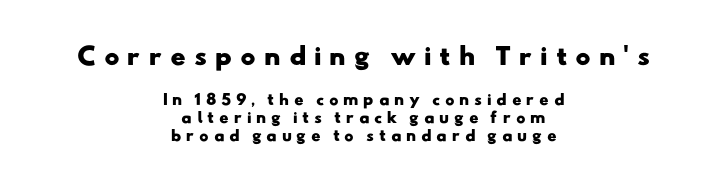
Look at the stroke-to-counter ratio: heavy, a bold. Large over small — that's the arrangement of the two blocks here. Interline gaps are of average width in this sample. Words float on clear page, feet unadorned. Tracking here is generous; glyphs stand well apart from one another.
